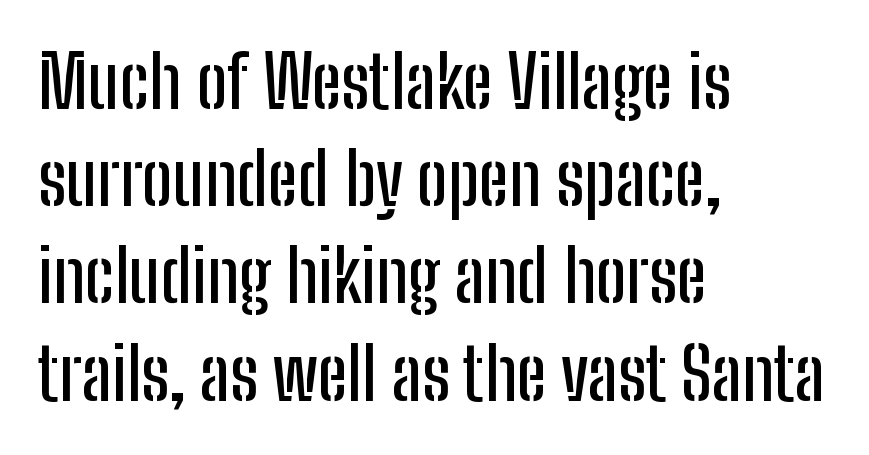
Visually the block forms a straight wall on the left and a jagged coastline on the right. Notice how descenders clear the ascenders below comfortably — that's standard leading. Grotesque or geometric, the face here clearly has no serifs. Posture: upright roman. Is this a fixed-width face? No — the glyphs have proportional, varying widths. Characters follow at the spacing the type designer built in.
